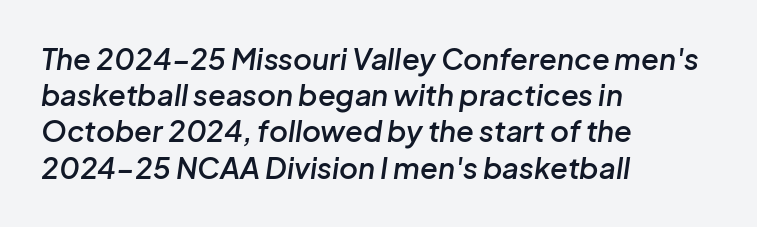
The leading is moderate, giving the passage an even texture. A typesetter would call this proportional, since set widths differ per character. How are the letters spaced? Ordinarily, with no added tracking. Emphasis-style slanted type is in use.
